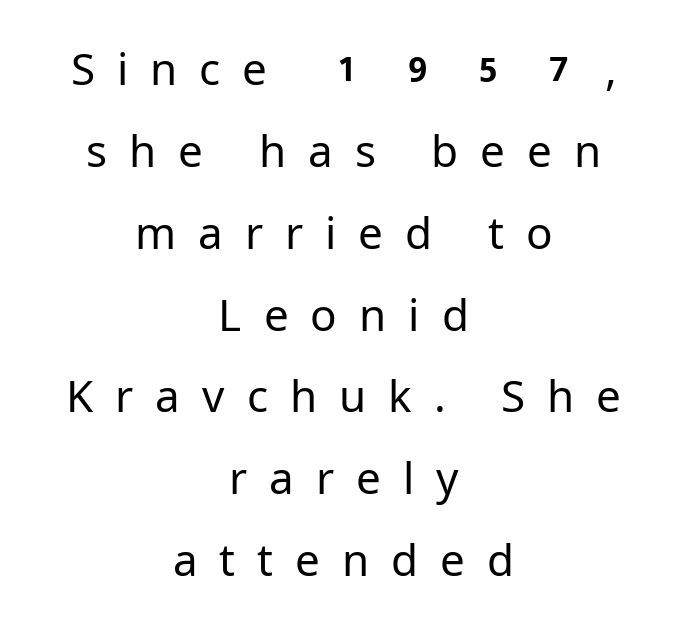
The image shows 44 px regular-weight sans-serif type, upright; set centered, line spacing 1.86x, unusually wide letter spacing (+0.5 em), not underlined; low stroke contrast and a medium x-height.
